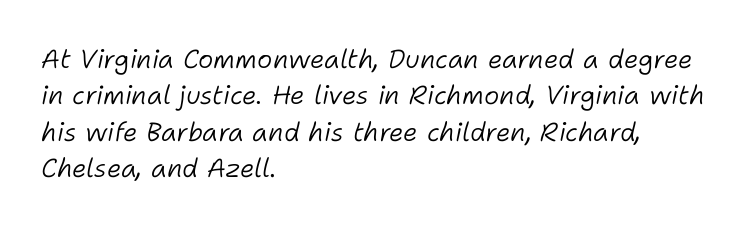
{"italic": "yes", "lean": "right", "slant_degrees": 11, "bold": "no", "underline": "no", "align": "left", "line_spacing": "normal", "line_spacing_ratio": 1.4, "letter_spacing": "normal", "letter_spacing_em": 0.0, "glyph_px": 26}
